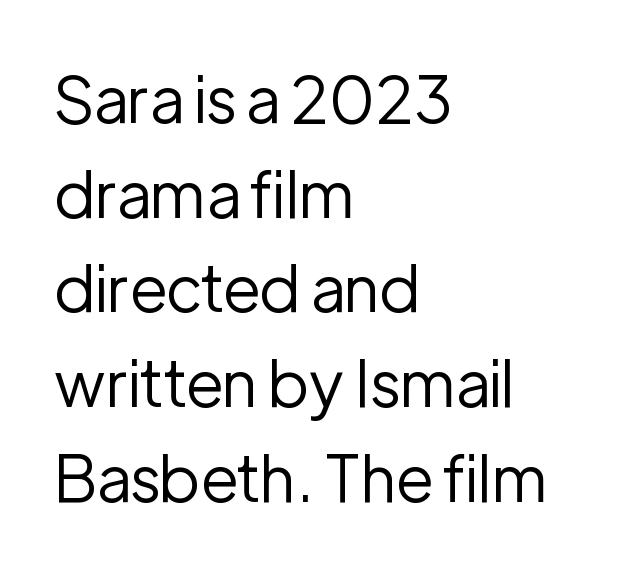
Q: Is the text bold? A: No.
Q: Is the text italic (slanted)? A: No, it is upright.
Q: Is the typeface a serif or a sans-serif typeface? A: Sans-serif.
Q: Is the text underlined? A: No.
Q: How is the paragraph aligned? A: Left-aligned.
Q: Is the spacing between letters normal or unusually wide? A: Normal.
Q: Is the spacing between lines tight, normal or loose? A: Normal.
Q: Width (condensed, normal, or wide)? A: Normal.
Q: Stroke contrast? A: Low.
Q: x-height? A: Medium.
Q: Monospaced? A: No.
